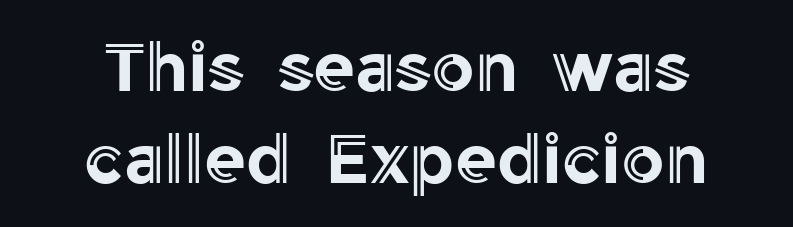
{"italic": "no", "width": "normal", "x_height": "medium", "monospaced": "no", "underline": "no", "align": "center", "line_spacing": "normal", "line_spacing_ratio": 1.36, "letter_spacing": "normal", "letter_spacing_em": 0.0, "glyph_px": 68}
